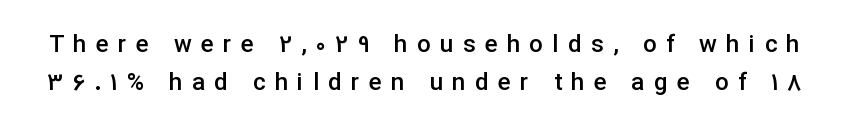
Evenly set lines give the paragraph a standard silhouette. The rendering inserts visible extra space after every character. Check under the words: just untouched page. Ordinary non-slanted type is in use.
